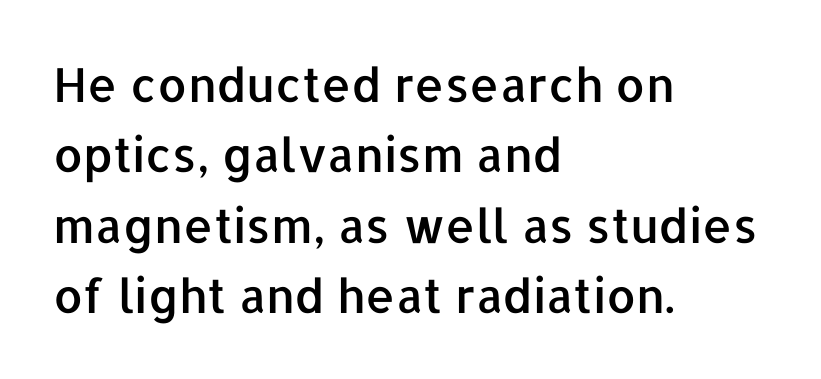
{"serif": "no", "italic": "no", "width": "normal", "stroke_contrast": "low", "x_height": "medium", "monospaced": "no", "underline": "no", "align": "left", "line_spacing": "normal", "line_spacing_ratio": 1.5, "letter_spacing": "normal", "letter_spacing_em": 0.0, "glyph_px": 47}
